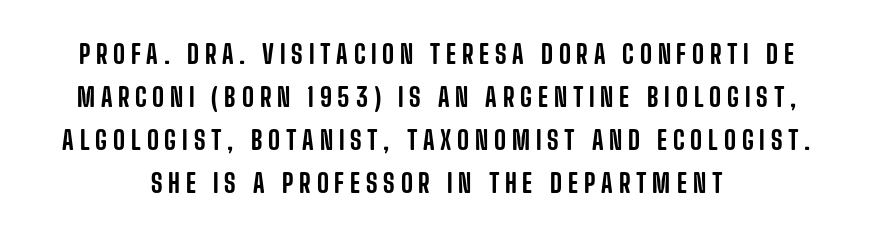
Clear beneath every line of the passage. Every stem runs plumb, perpendicular to the baseline. Horizontal alignment here is central, giving a formal, balanced look. Successive baselines arrive at the customary interval. Tracking value appears strongly positive — letters spread wide.
